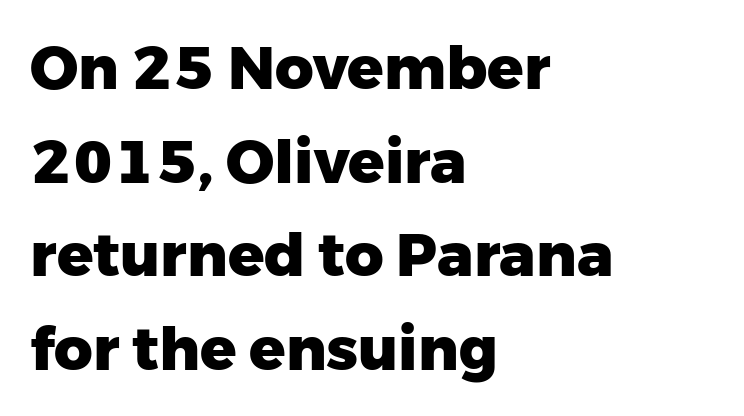
The image shows 60 px heavy sans-serif type, upright; set left-aligned, normal line spacing (1.56x), normal letter spacing, not underlined; low stroke contrast and a medium x-height.
